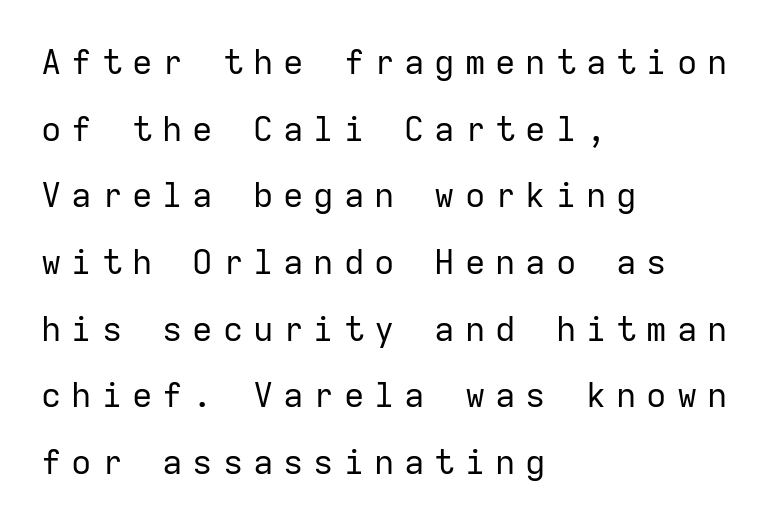
Q: Is the text bold? A: No.
Q: Is the text italic (slanted)? A: No, it is upright.
Q: Is the typeface a serif or a sans-serif typeface? A: Sans-serif.
Q: Is the text underlined? A: No.
Q: How is the paragraph aligned? A: Left-aligned.
Q: Is the spacing between letters normal or unusually wide? A: Unusually wide.
Q: Is the spacing between lines tight, normal or loose? A: Loose.
Q: Width (condensed, normal, or wide)? A: Normal.
Q: Stroke contrast? A: Low.
Q: x-height? A: Medium.
Q: Monospaced? A: Yes.
